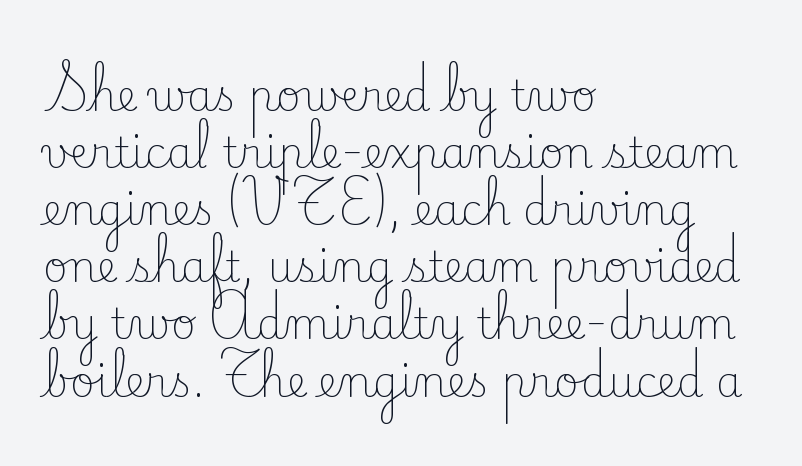
{"serif": "yes", "italic": "no", "bold": "no", "weight": "light", "width": "normal", "stroke_contrast": "low", "x_height": "small", "monospaced": "no", "underline": "no", "align": "left", "line_spacing": "normal", "line_spacing_ratio": 1.36, "letter_spacing": "normal", "letter_spacing_em": 0.0, "glyph_px": 42}
